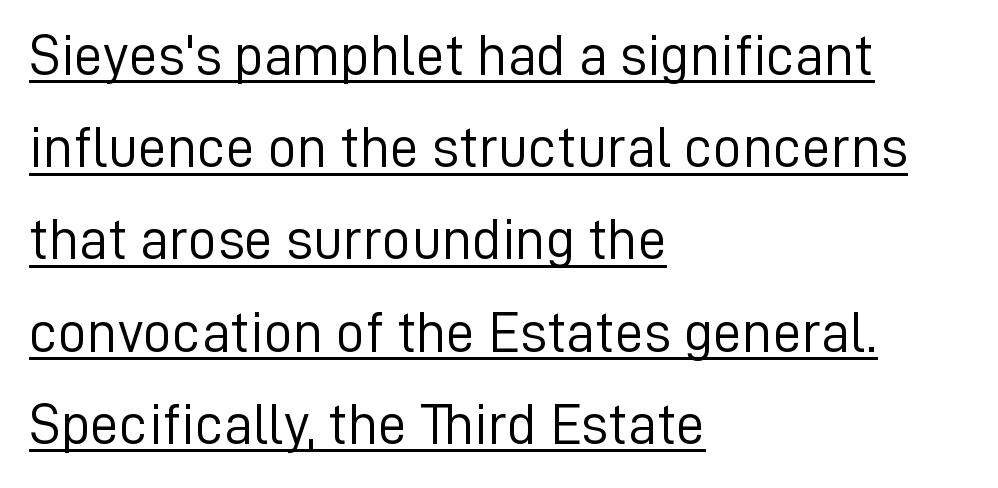
Q: Is the text bold? A: No.
Q: Is the text italic (slanted)? A: No, it is upright.
Q: Is the typeface a serif or a sans-serif typeface? A: Sans-serif.
Q: Is the text underlined? A: Yes.
Q: How is the paragraph aligned? A: Left-aligned.
Q: Is the spacing between letters normal or unusually wide? A: Normal.
Q: Is the spacing between lines tight, normal or loose? A: Normal.
Q: Width (condensed, normal, or wide)? A: Normal.
Q: Stroke contrast? A: Low.
Q: x-height? A: Medium.
Q: Monospaced? A: No.
